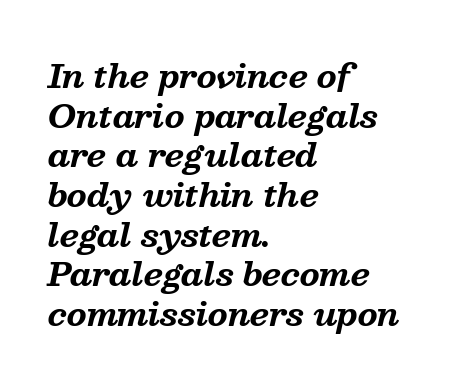
The face used here is proportionally spaced, like ordinary book or web type. Caption: standard tracking, unaltered. The typeface chosen for these lines features serifs. What weight is shown? A full bold with thick strokes. Every character sits at an angle, as italics do. The glyphs are unaccompanied by any horizontal stroke below them.
